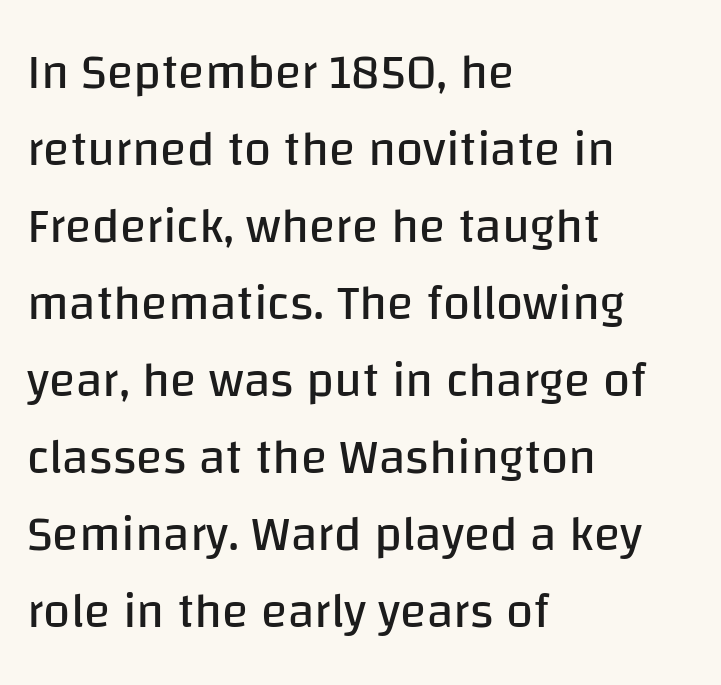
Q: Is the text bold? A: No.
Q: Is the text italic (slanted)? A: No, it is upright.
Q: Is the typeface a serif or a sans-serif typeface? A: Sans-serif.
Q: Is the text underlined? A: No.
Q: How is the paragraph aligned? A: Left-aligned.
Q: Is the spacing between letters normal or unusually wide? A: Normal.
Q: Is the spacing between lines tight, normal or loose? A: Normal.
Q: Width (condensed, normal, or wide)? A: Normal.
Q: Stroke contrast? A: Low.
Q: x-height? A: Large.
Q: Monospaced? A: No.
